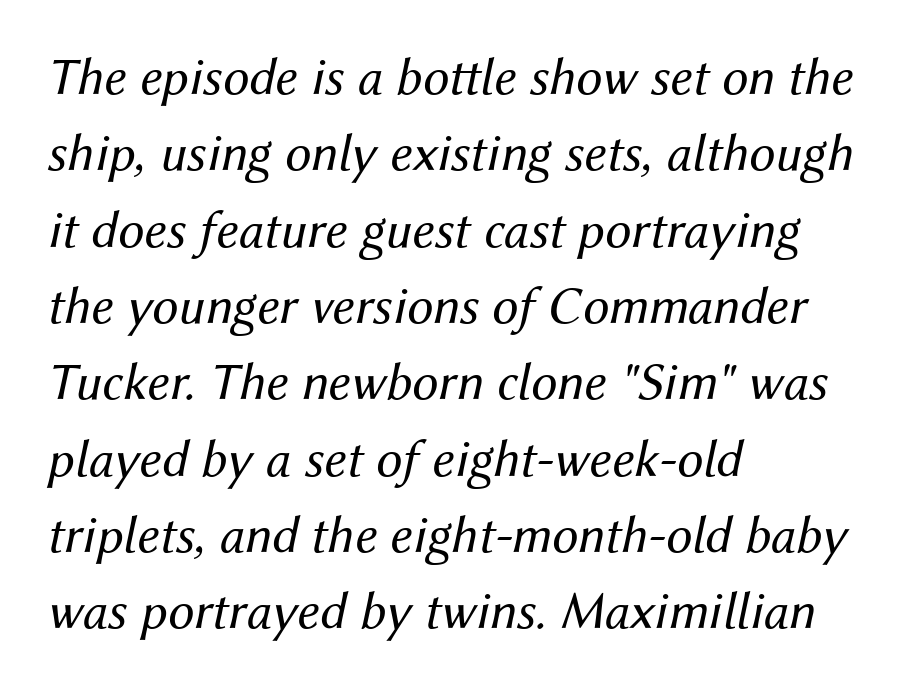
{"italic": "yes", "lean": "right", "slant_degrees": 12, "bold": "no", "weight": "regular", "width": "normal", "stroke_contrast": "medium", "x_height": "medium", "monospaced": "no", "underline": "no", "align": "left", "line_spacing": "normal", "line_spacing_ratio": 1.44, "letter_spacing": "normal", "letter_spacing_em": 0.0, "glyph_px": 53}
